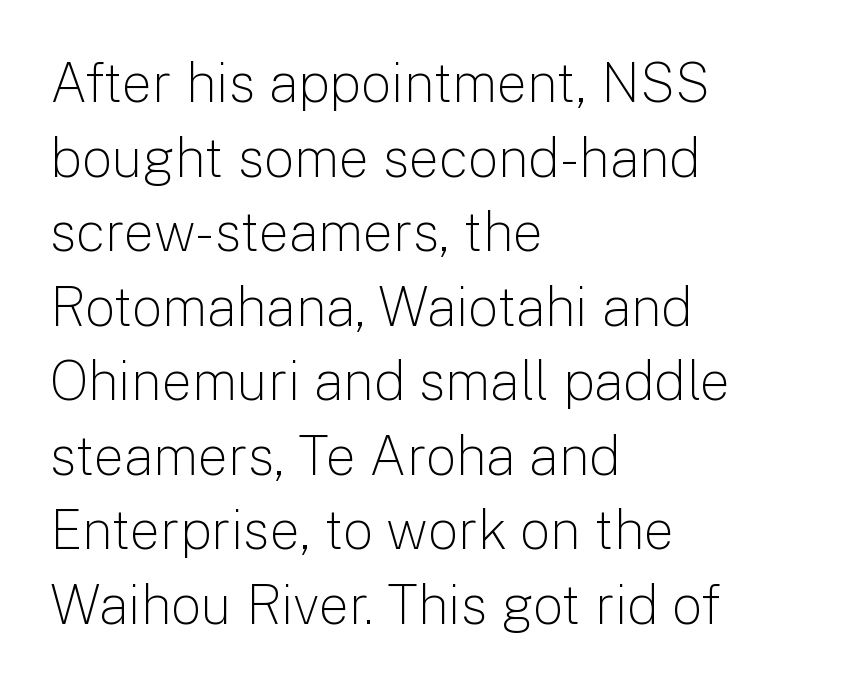
The image shows 54 px light sans-serif type, upright; set left-aligned, normal line spacing (1.38x), normal letter spacing, not underlined; low stroke contrast and a medium x-height.
